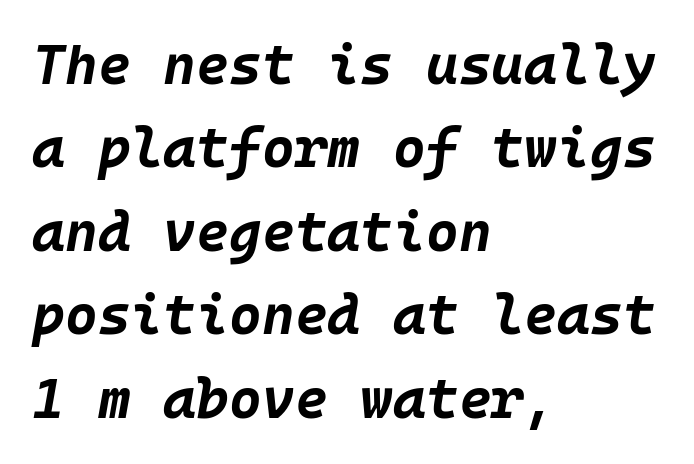
The image shows 56 px bold type, italic (leaning right); set left-aligned, normal line spacing (1.49x), normal letter spacing, not underlined; low stroke contrast and a large x-height.
